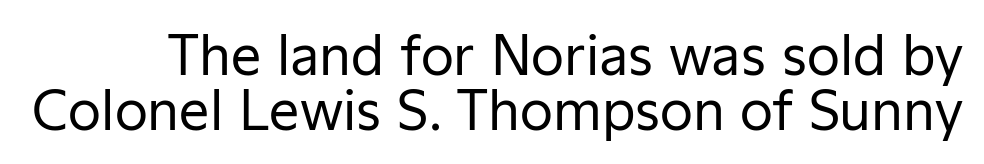
The image shows 54 px regular-weight sans-serif type, upright; set tight line spacing (1.02x), normal letter spacing, not underlined; low stroke contrast and a medium x-height.
